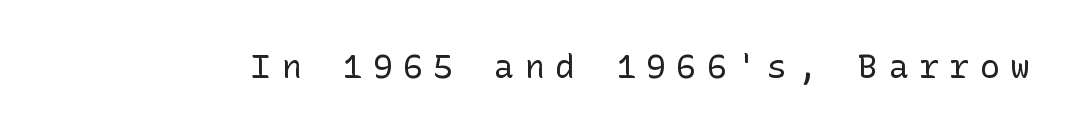
{"serif": "no", "italic": "no", "bold": "no", "weight": "regular", "width": "normal", "stroke_contrast": "low", "x_height": "medium", "underline": "no", "letter_spacing": "wide", "letter_spacing_em": 0.32, "glyph_px": 33}
